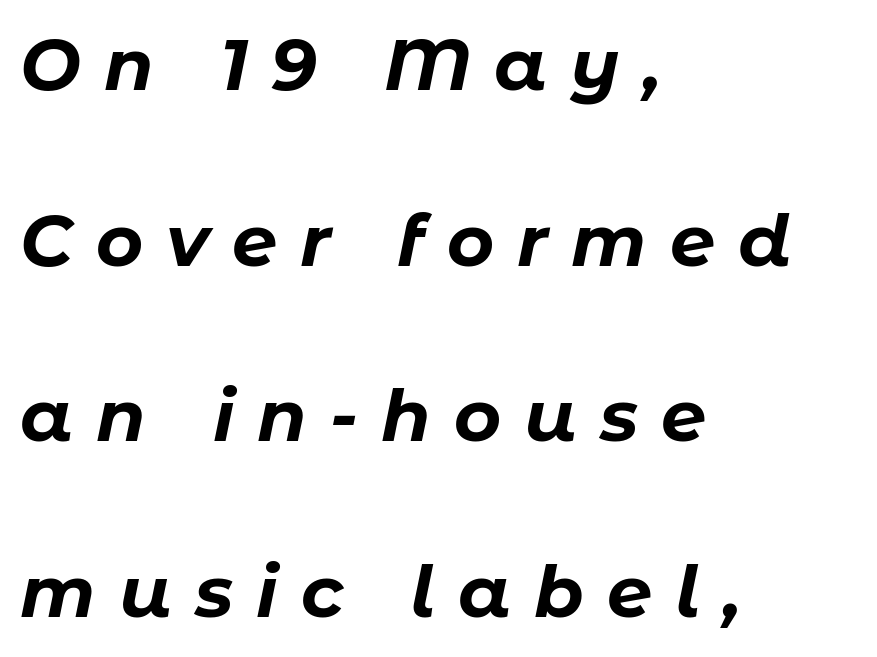
Q: Is the text bold? A: Yes.
Q: Is the text italic (slanted)? A: Yes, it leans right by about 11 degrees.
Q: Is the text underlined? A: No.
Q: How is the paragraph aligned? A: Left-aligned.
Q: Is the spacing between letters normal or unusually wide? A: Unusually wide.
Q: Is the spacing between lines tight, normal or loose? A: Loose.
Q: Width (condensed, normal, or wide)? A: Normal.
Q: Stroke contrast? A: Low.
Q: x-height? A: Medium.
Q: Monospaced? A: No.
